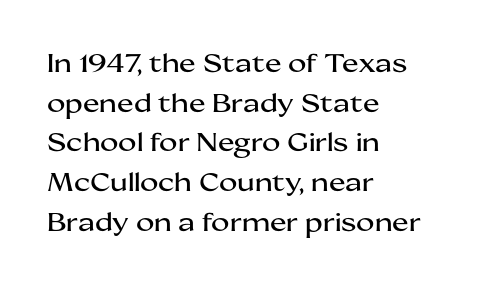
Q: Is the text italic (slanted)? A: No, it is upright.
Q: Is the text underlined? A: No.
Q: How is the paragraph aligned? A: Left-aligned.
Q: Is the spacing between letters normal or unusually wide? A: Normal.
Q: Is the spacing between lines tight, normal or loose? A: Normal.
